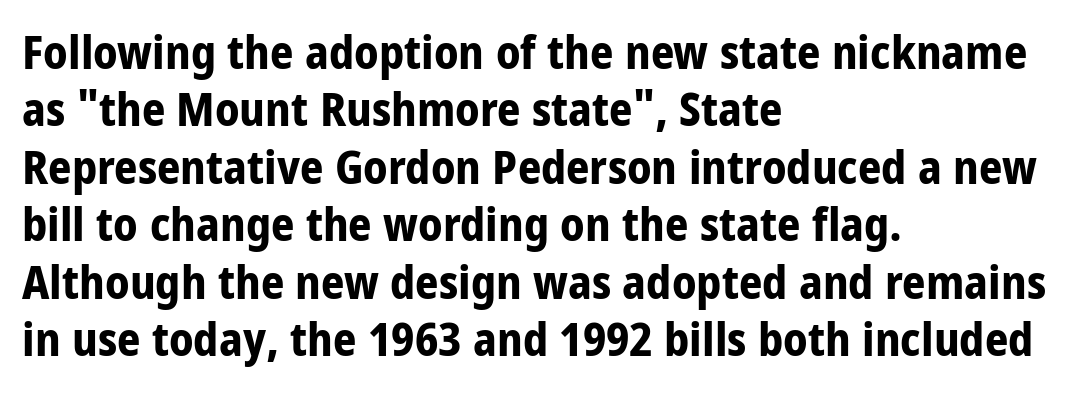
The baseline area is clear. Is the letter spacing exaggerated? No — it looks like the ordinary default. The letters stand straight up with perfectly vertical stems. Regular leading. The setting favours the left margin, as ordinary paragraphs usually do.
